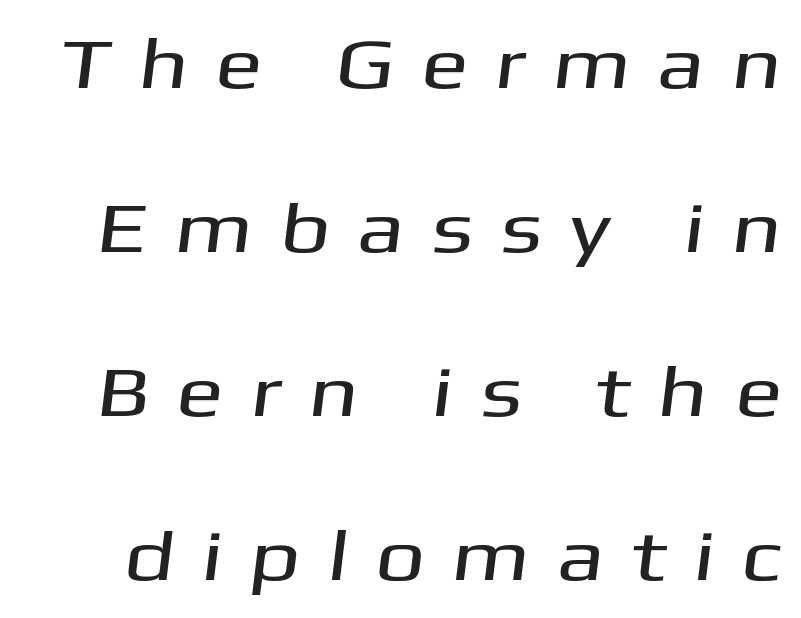
Q: Is the typeface a serif or a sans-serif typeface? A: Sans-serif.
Q: Is the text underlined? A: No.
Q: Is the spacing between letters normal or unusually wide? A: Unusually wide.
Q: Is the spacing between lines tight, normal or loose? A: Loose.
Q: Width (condensed, normal, or wide)? A: Wide.
Q: Stroke contrast? A: Medium.
Q: x-height? A: Medium.
Q: Monospaced? A: No.
